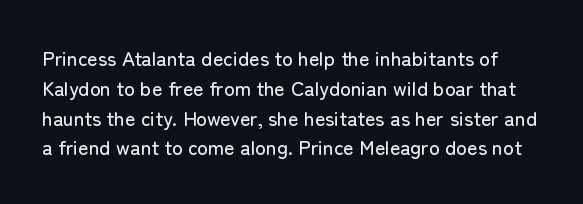
Does the lettering tilt? It doesn't — this is upright. A clean baseline with only descenders dipping below it. How would I describe the line gaps? Plain and ordinary. This rendering leaves character spacing at its baseline value.
